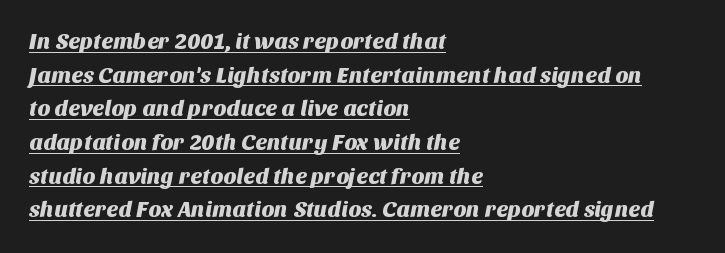
{"underline": "yes", "align": "left", "line_spacing": "normal", "line_spacing_ratio": 1.53, "letter_spacing": "normal", "letter_spacing_em": 0.0, "glyph_px": 22}
